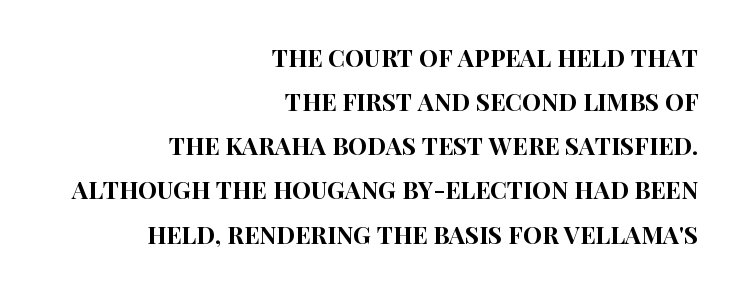
The image shows 24 px text type, upright; set right-aligned, line spacing 1.84x, normal letter spacing, not underlined.
